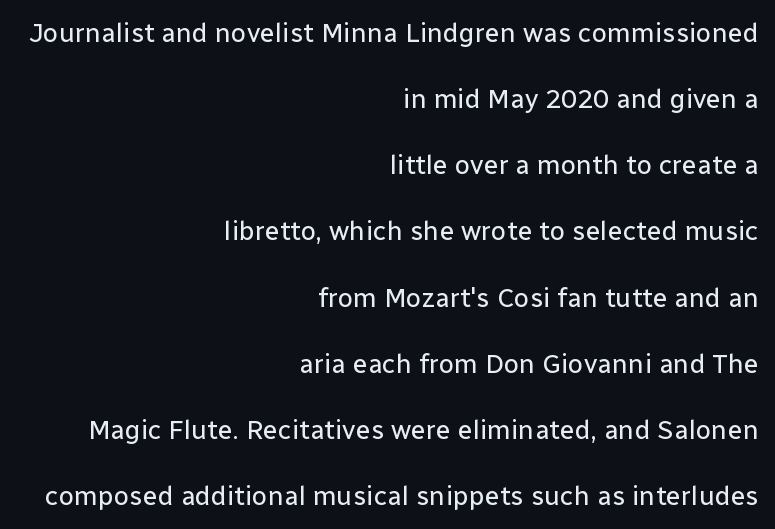
{"italic": "no", "bold": "no", "underline": "no", "align": "right", "line_spacing": "loose", "line_spacing_ratio": 2.45, "letter_spacing": "normal", "letter_spacing_em": 0.0, "glyph_px": 27}
